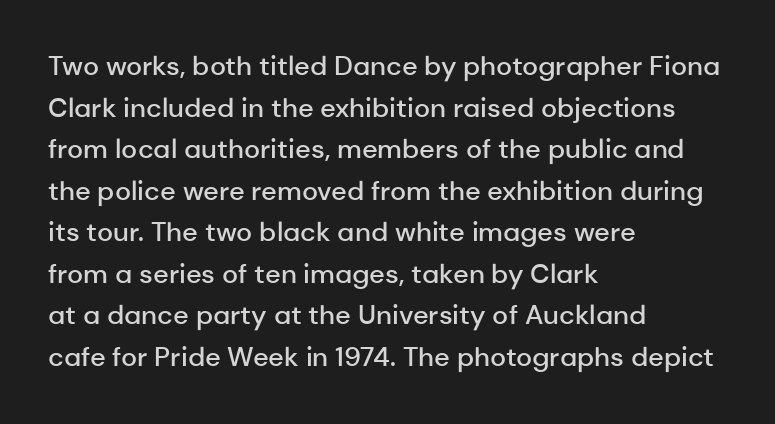
{"italic": "no", "bold": "semi", "underline": "no", "align": "left", "line_spacing": "normal", "line_spacing_ratio": 1.54, "letter_spacing": "normal", "letter_spacing_em": 0.0, "glyph_px": 27}
